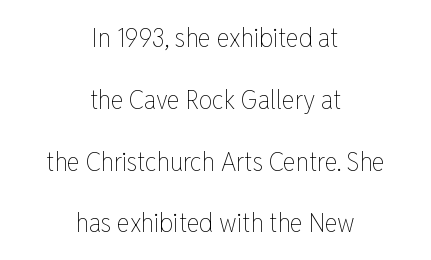
Q: Is the text bold? A: No.
Q: Is the text italic (slanted)? A: No, it is upright.
Q: Is the text underlined? A: No.
Q: How is the paragraph aligned? A: Centered.
Q: Is the spacing between letters normal or unusually wide? A: Normal.
Q: Is the spacing between lines tight, normal or loose? A: Loose.
